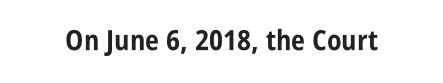
{"serif": "no", "italic": "no", "bold": "yes", "weight": "bold", "width": "condensed", "stroke_contrast": "low", "x_height": "large", "monospaced": "no", "underline": "no", "letter_spacing": "normal", "letter_spacing_em": 0.0, "glyph_px": 28}
